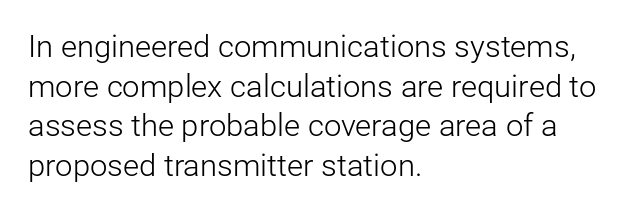
Q: Is the text bold? A: No.
Q: Is the text italic (slanted)? A: No, it is upright.
Q: Is the typeface a serif or a sans-serif typeface? A: Sans-serif.
Q: Is the text underlined? A: No.
Q: How is the paragraph aligned? A: Left-aligned.
Q: Is the spacing between letters normal or unusually wide? A: Normal.
Q: Is the spacing between lines tight, normal or loose? A: Normal.
Q: Width (condensed, normal, or wide)? A: Normal.
Q: Stroke contrast? A: Low.
Q: x-height? A: Medium.
Q: Monospaced? A: No.
